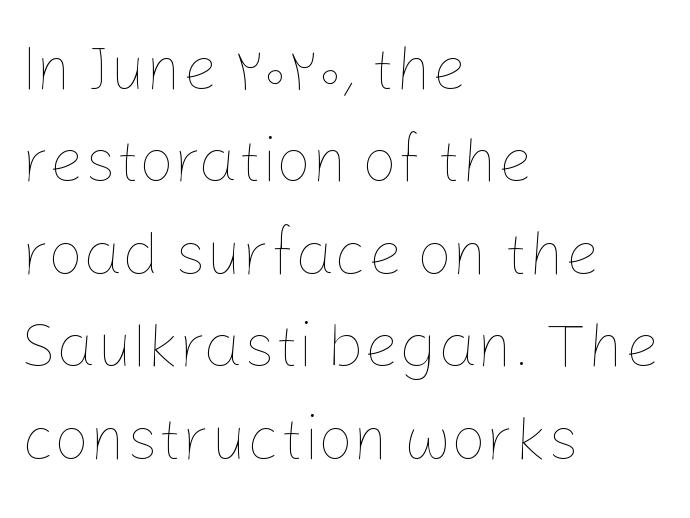
{"italic": "no", "bold": "no", "weight": "thin", "width": "normal", "stroke_contrast": "low", "x_height": "medium", "monospaced": "no", "underline": "no", "align": "left", "line_spacing": "normal", "line_spacing_ratio": 1.49, "letter_spacing": "normal", "letter_spacing_em": 0.0, "glyph_px": 62}
